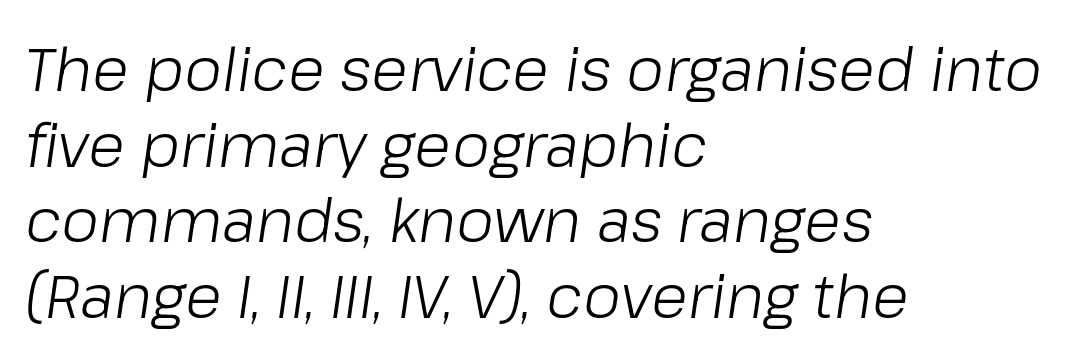
Q: Is the text bold? A: No.
Q: Is the text italic (slanted)? A: Yes, it leans right by about 8 degrees.
Q: Is the text underlined? A: No.
Q: How is the paragraph aligned? A: Left-aligned.
Q: Is the spacing between letters normal or unusually wide? A: Normal.
Q: Width (condensed, normal, or wide)? A: Normal.
Q: Stroke contrast? A: Low.
Q: x-height? A: Medium.
Q: Monospaced? A: No.
